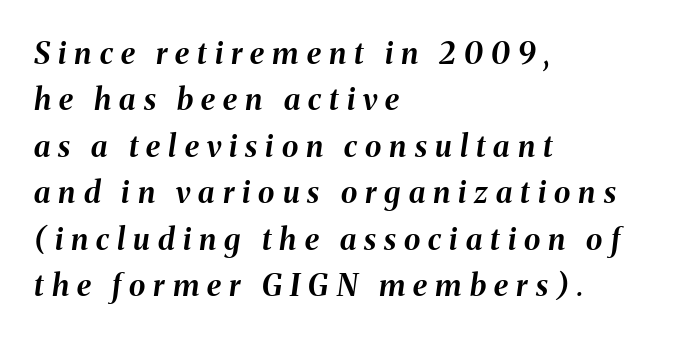
The image shows 30 px bold type, italic (leaning right); set left-aligned, normal line spacing (1.55x), unusually wide letter spacing (+0.27 em), not underlined; medium stroke contrast and a medium x-height.
